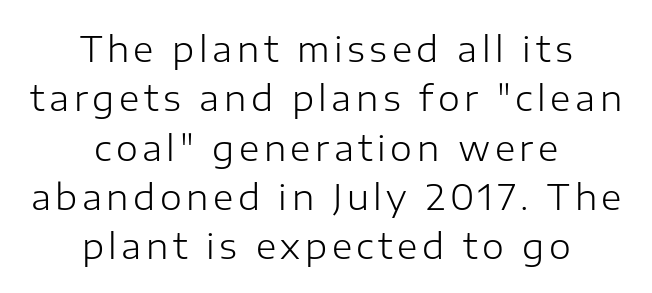
The image shows 35 px light sans-serif type, upright; set centered, normal line spacing (1.41x), not underlined; low stroke contrast and a medium x-height.
